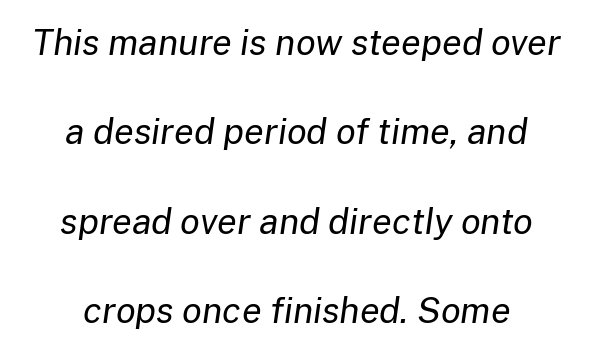
{"italic": "yes", "lean": "right", "slant_degrees": 8, "bold": "no", "weight": "regular", "width": "normal", "stroke_contrast": "low", "x_height": "medium", "monospaced": "no", "underline": "no", "align": "center", "line_spacing": "loose", "line_spacing_ratio": 2.48, "letter_spacing": "normal", "letter_spacing_em": 0.0, "glyph_px": 36}
